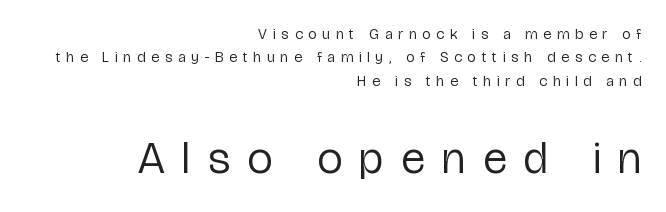
The image shows 45 px regular-weight, condensed sans-serif type, upright; set right-aligned, normal line spacing (1.56x), unusually wide letter spacing (+0.39 em), not underlined; the second (bottom) block is 3.0x larger; low stroke contrast and a medium x-height.
